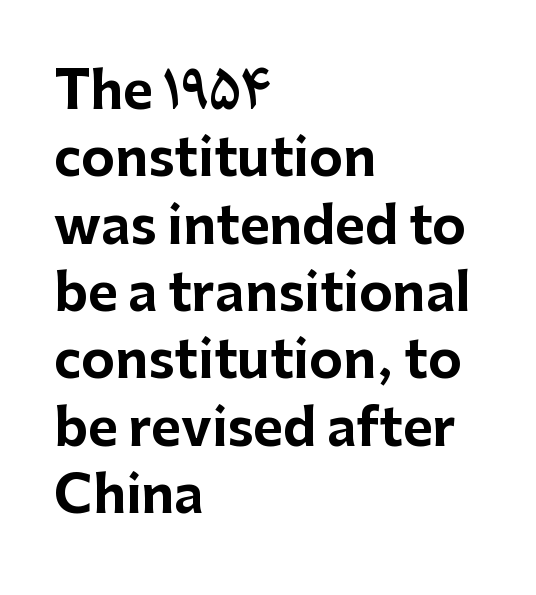
The image shows 51 px bold sans-serif type, upright; set left-aligned, normal line spacing (1.32x), normal letter spacing, not underlined; low stroke contrast and a medium x-height.
